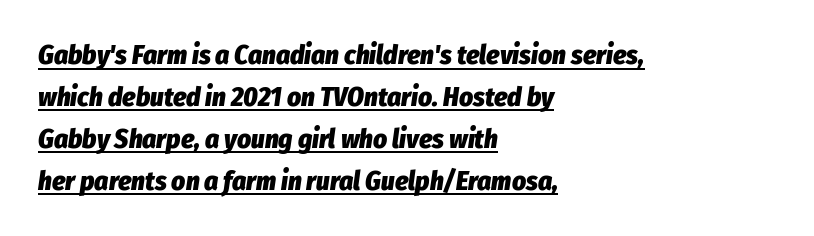
Summary of weight: heavy, a full bold. It's the slanting kind of type. Regular leading. Caption: lettering with a line underneath.
